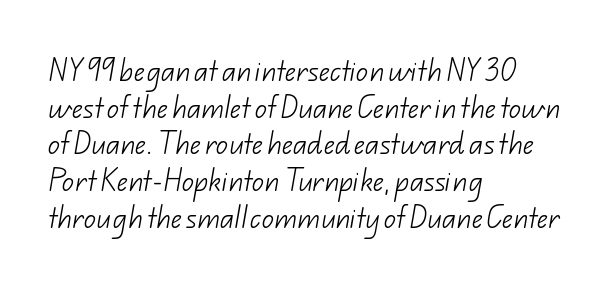
{"bold": "no", "underline": "no", "align": "left", "line_spacing": "normal", "line_spacing_ratio": 1.53, "letter_spacing": "normal", "letter_spacing_em": 0.0, "glyph_px": 24}
